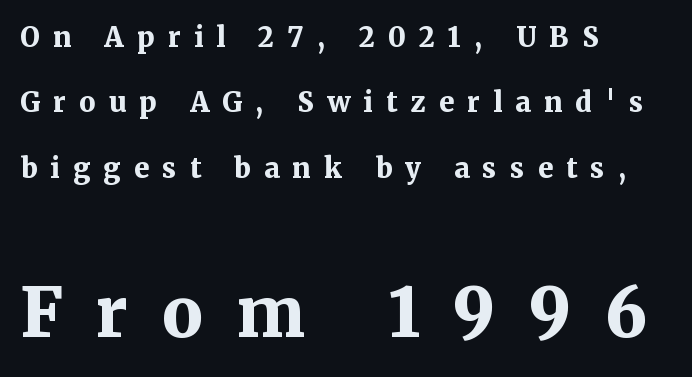
This sample is left-justified, so line endings fall wherever the words run out. Look at the tracking — it's clearly loosened, letters drifting apart. The text was rendered using a seriffed face with decorative stroke endings. The rendering enlarges the type as you move from the upper chunk to the lower. Does the lettering tilt? It doesn't — this is upright.
